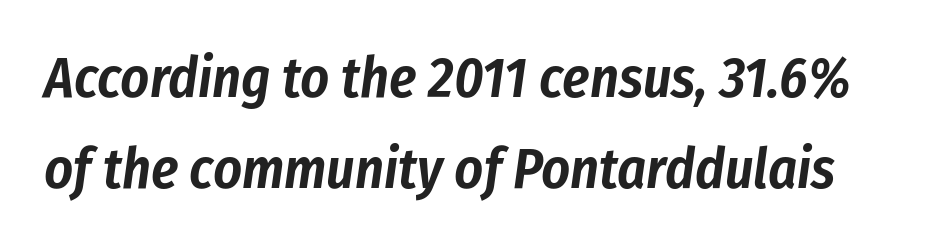
{"italic": "yes", "lean": "right", "slant_degrees": 8, "width": "condensed", "stroke_contrast": "low", "x_height": "medium", "monospaced": "no", "underline": "no", "line_spacing": "normal", "line_spacing_ratio": 1.63, "letter_spacing": "normal", "letter_spacing_em": 0.0, "glyph_px": 56}
